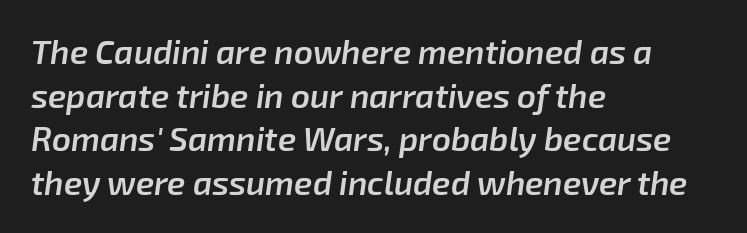
{"italic": "yes", "lean": "right", "slant_degrees": 8, "bold": "semi", "weight": "semibold", "width": "normal", "stroke_contrast": "low", "x_height": "medium", "monospaced": "no", "underline": "no", "align": "left", "line_spacing": "normal", "line_spacing_ratio": 1.32, "letter_spacing": "normal", "letter_spacing_em": 0.0, "glyph_px": 33}
